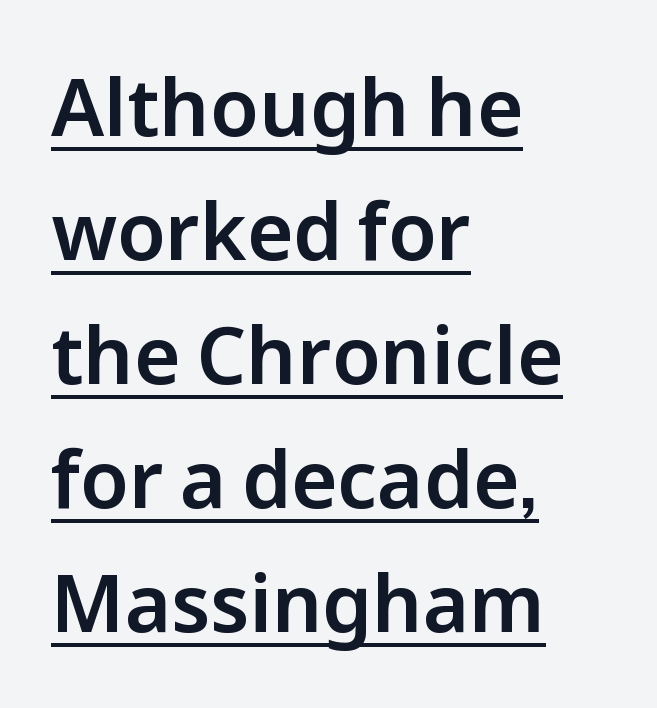
Q: Is the text italic (slanted)? A: No, it is upright.
Q: Is the typeface a serif or a sans-serif typeface? A: Sans-serif.
Q: Is the text underlined? A: Yes.
Q: How is the paragraph aligned? A: Left-aligned.
Q: Is the spacing between letters normal or unusually wide? A: Normal.
Q: Is the spacing between lines tight, normal or loose? A: Normal.
Q: Width (condensed, normal, or wide)? A: Normal.
Q: Stroke contrast? A: Low.
Q: x-height? A: Medium.
Q: Monospaced? A: No.
